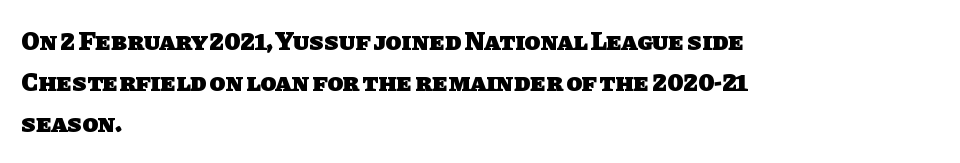
{"bold": "yes", "underline": "no", "align": "left", "line_spacing": "normal", "line_spacing_ratio": 1.58, "letter_spacing": "normal", "letter_spacing_em": 0.0, "glyph_px": 26}
